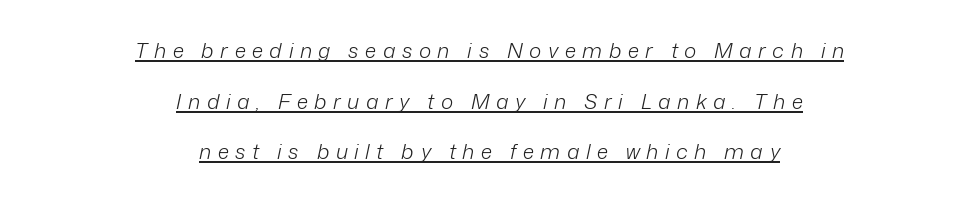
The image shows 21 px text type, italic (leaning right); set centered, loose line spacing (2.41x), unusually wide letter spacing (+0.31 em), underlined.
